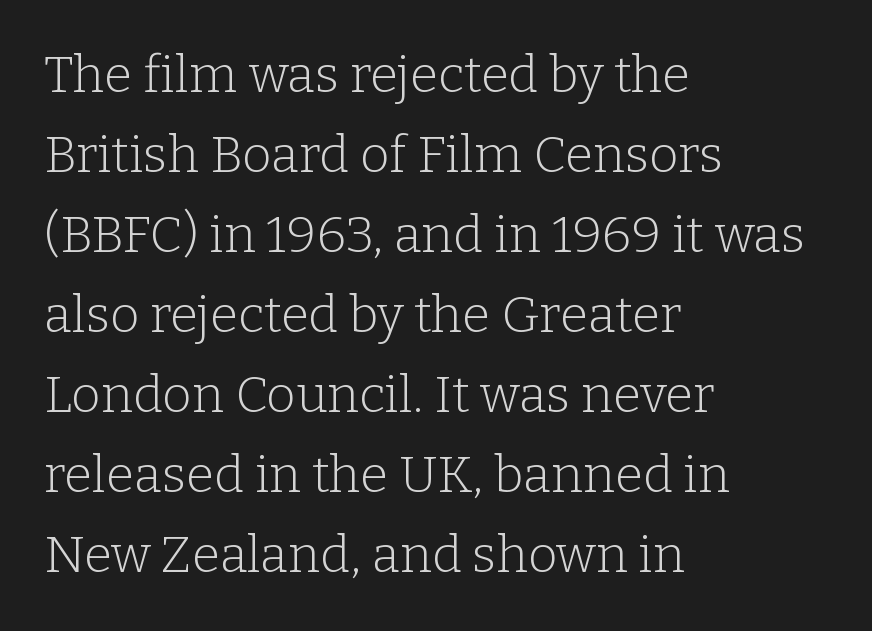
{"serif": "yes", "italic": "no", "bold": "no", "weight": "light", "width": "normal", "stroke_contrast": "low", "x_height": "medium", "monospaced": "no", "underline": "no", "align": "left", "line_spacing": "normal", "line_spacing_ratio": 1.57, "letter_spacing": "normal", "letter_spacing_em": 0.0, "glyph_px": 51}
